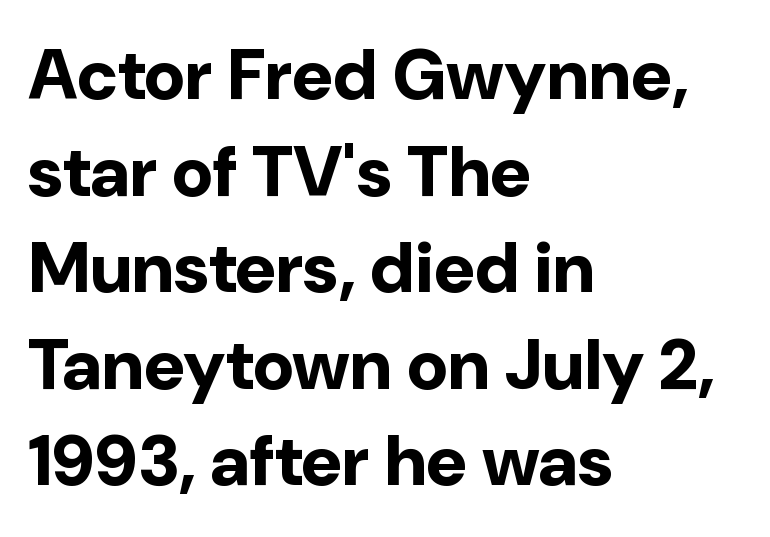
The image shows 71 px bold sans-serif type, upright; set left-aligned, normal line spacing (1.36x), normal letter spacing, not underlined; low stroke contrast and a medium x-height.
